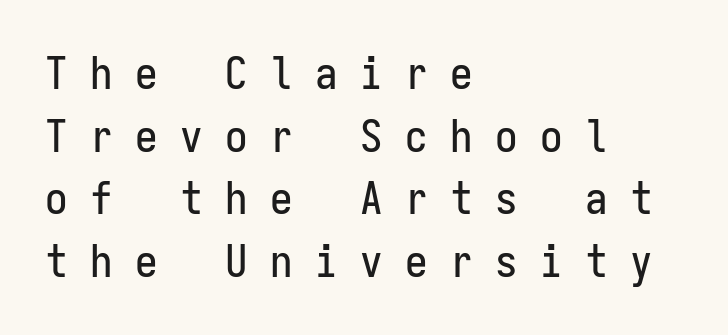
The image shows 45 px condensed sans-serif type, upright, monospaced; set left-aligned, normal line spacing (1.39x), unusually wide letter spacing (+0.5 em), not underlined; low stroke contrast and a medium x-height.
